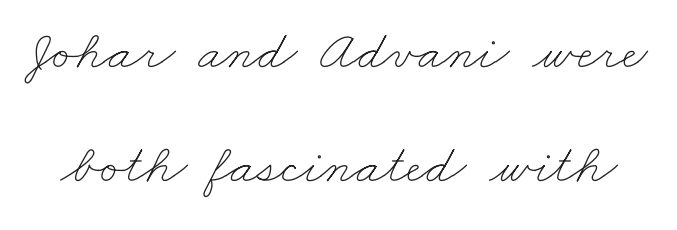
{"bold": "no", "weight": "thin", "width": "wide", "stroke_contrast": "low", "x_height": "small", "monospaced": "no", "underline": "no", "line_spacing": "loose", "line_spacing_ratio": 2.04, "letter_spacing": "normal", "letter_spacing_em": 0.0, "glyph_px": 56}
